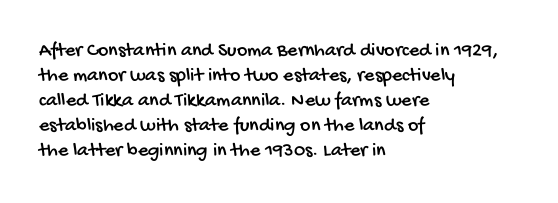
The image shows 20 px text type; set left-aligned, normal line spacing (1.25x), normal letter spacing, not underlined.
